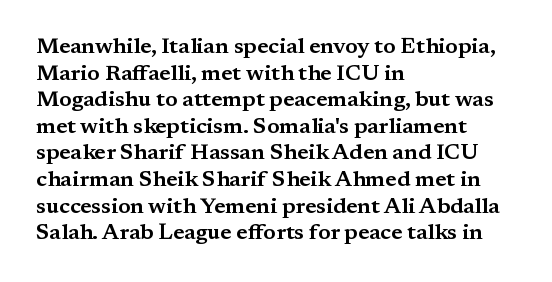
Q: Is the text italic (slanted)? A: No, it is upright.
Q: Is the text underlined? A: No.
Q: How is the paragraph aligned? A: Left-aligned.
Q: Is the spacing between letters normal or unusually wide? A: Normal.
